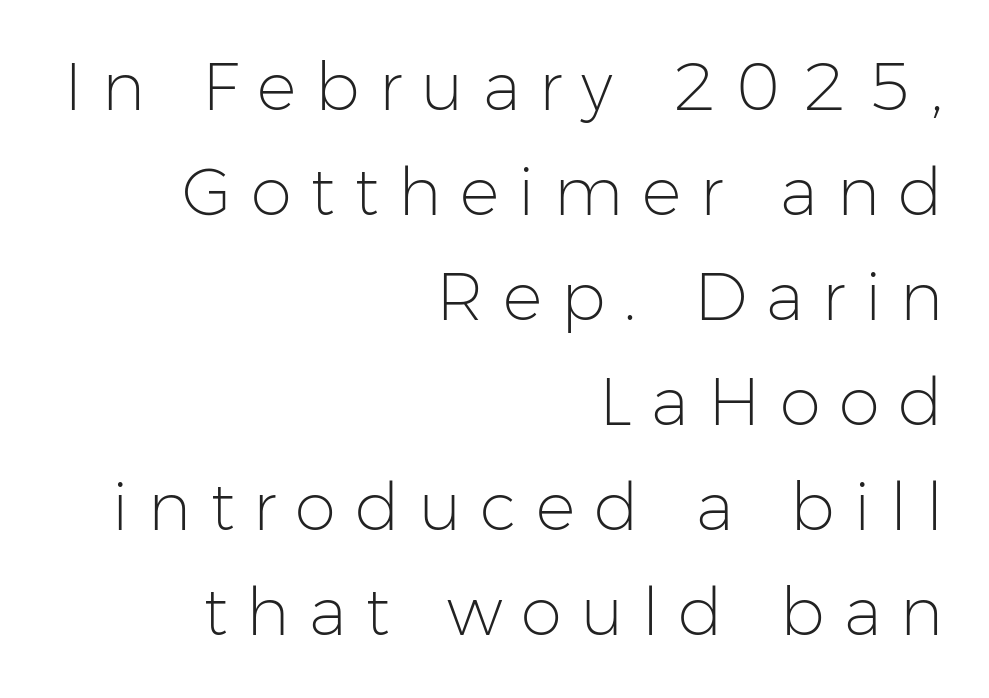
Q: Is the text bold? A: No.
Q: Is the text italic (slanted)? A: No, it is upright.
Q: Is the typeface a serif or a sans-serif typeface? A: Sans-serif.
Q: Is the text underlined? A: No.
Q: How is the paragraph aligned? A: Right-aligned.
Q: Is the spacing between letters normal or unusually wide? A: Unusually wide.
Q: Is the spacing between lines tight, normal or loose? A: Normal.
Q: Width (condensed, normal, or wide)? A: Normal.
Q: Stroke contrast? A: Low.
Q: x-height? A: Medium.
Q: Monospaced? A: No.
